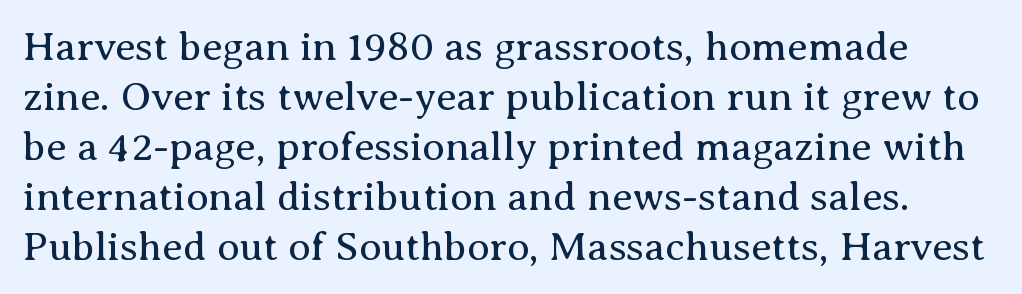
{"serif": "yes", "italic": "no", "bold": "no", "weight": "regular", "width": "normal", "stroke_contrast": "medium", "x_height": "medium", "monospaced": "no", "underline": "no", "line_spacing_ratio": 1.22, "letter_spacing": "normal", "letter_spacing_em": 0.0, "glyph_px": 41}
